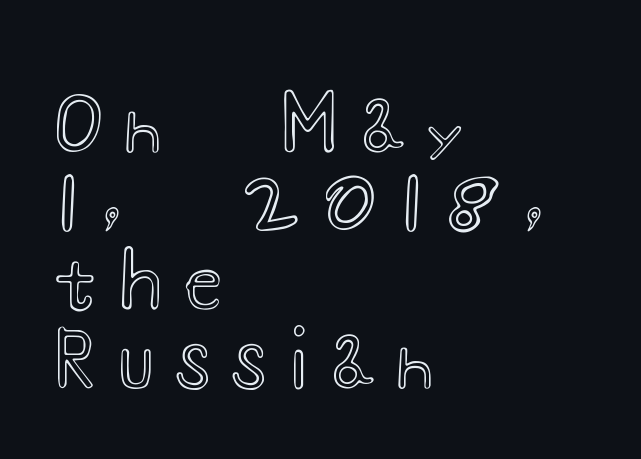
{"italic": "no", "width": "wide", "x_height": "small", "monospaced": "no", "underline": "no", "align": "left", "line_spacing": "tight", "line_spacing_ratio": 1.02, "letter_spacing": "wide", "letter_spacing_em": 0.29, "glyph_px": 77}
